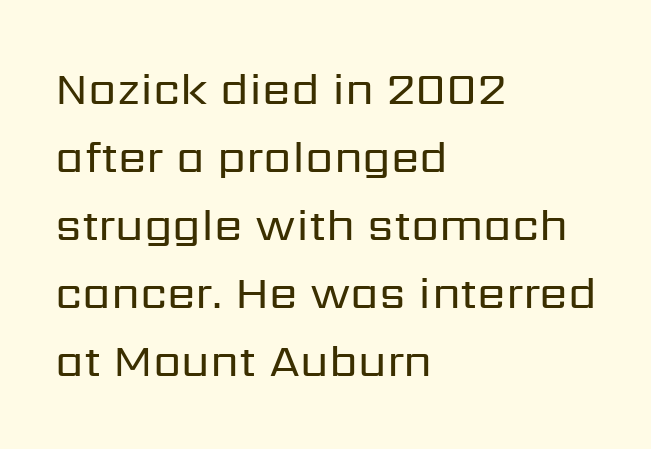
A typesetter would label this face a sans. Italic: no, the glyphs are upright roman. Casual observation: everything's shoved over to the left. A normal amount of white space separates one row of letters from the next. The horizontal fit of the characters is conventional and even. Proportional: the letters do not fall into vertical columns.
